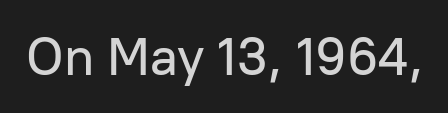
{"serif": "no", "italic": "no", "width": "normal", "stroke_contrast": "low", "x_height": "medium", "monospaced": "no", "underline": "no", "letter_spacing": "normal", "letter_spacing_em": 0.0, "glyph_px": 53}
